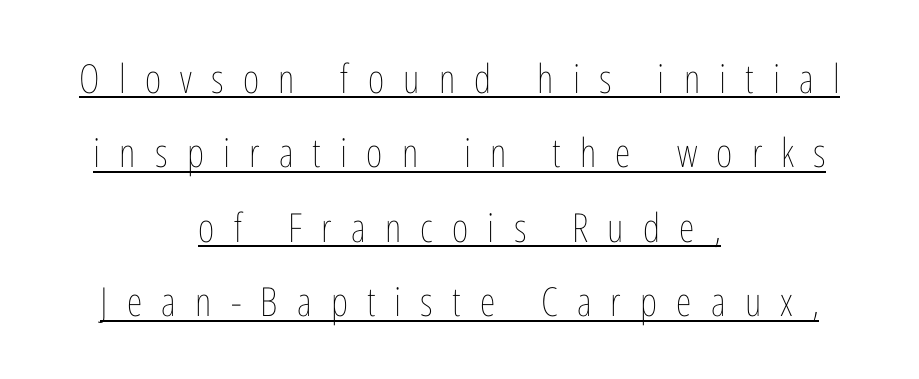
Posture: straight, roman, zero tilt. Line starts and ends both wander, symmetrically. Here the designer chose a conventional face with non-uniform glyph widths. In designer terms, the underline attribute is active on this setting.
